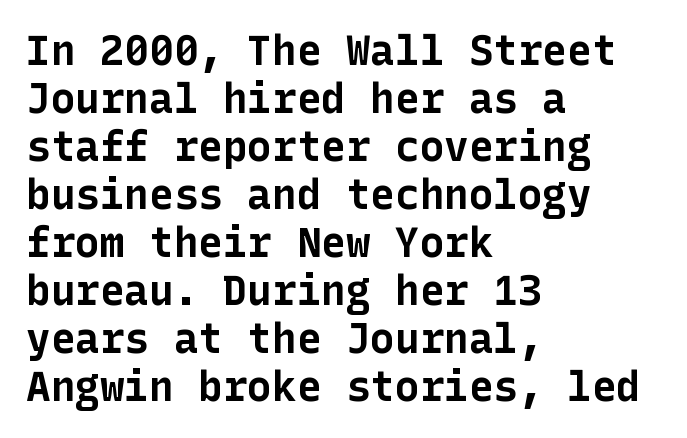
{"serif": "no", "italic": "no", "bold": "yes", "weight": "bold", "width": "normal", "stroke_contrast": "low", "x_height": "medium", "underline": "no", "align": "left", "line_spacing_ratio": 1.17, "letter_spacing": "normal", "letter_spacing_em": 0.0, "glyph_px": 41}
